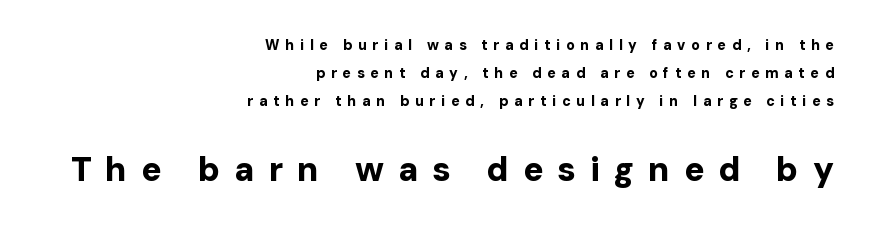
Q: Is the text bold? A: Yes.
Q: Is the text italic (slanted)? A: No, it is upright.
Q: Is the typeface a serif or a sans-serif typeface? A: Sans-serif.
Q: Is the text underlined? A: No.
Q: How is the paragraph aligned? A: Right-aligned.
Q: Is the spacing between letters normal or unusually wide? A: Unusually wide.
Q: Is the spacing between lines tight, normal or loose? A: Loose.
Q: Which block of text is set in a larger size, the first (top) or the second (bottom)? A: The second (bottom) one.
Q: Width (condensed, normal, or wide)? A: Normal.
Q: Stroke contrast? A: Low.
Q: x-height? A: Medium.
Q: Monospaced? A: No.
